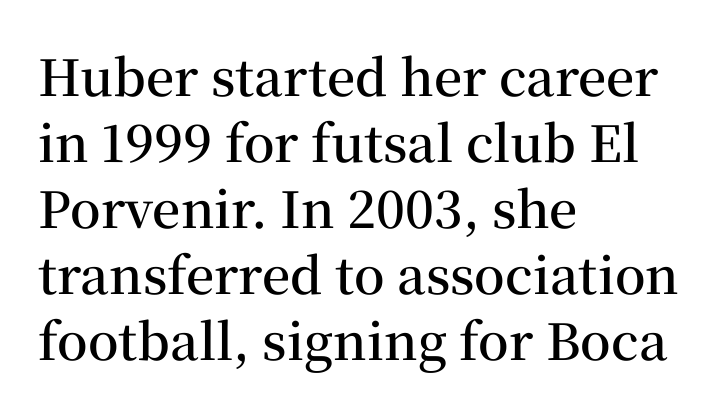
{"serif": "yes", "italic": "no", "bold": "semi", "weight": "semibold", "width": "normal", "stroke_contrast": "medium", "x_height": "medium", "monospaced": "no", "underline": "no", "align": "left", "line_spacing": "normal", "line_spacing_ratio": 1.32, "letter_spacing": "normal", "letter_spacing_em": 0.0, "glyph_px": 50}
